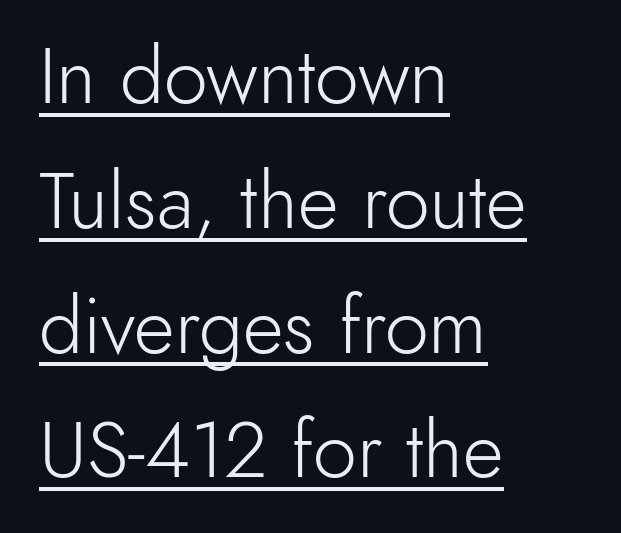
The text was rendered using a sans face with plain stroke endings. Proportional: the letters do not fall into vertical columns. Here the glyphs are tracked normally, forming tight word shapes. Does the copy run flush right? No — it runs flush left. Has an underline been added? It has. Stroke thickness stays within the range of a standard reading face or lighter.
